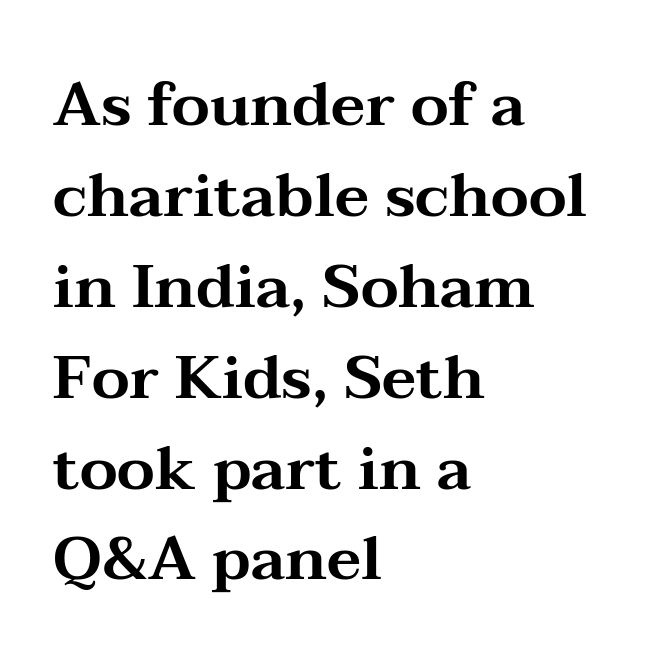
In terms of posture, this sample is upright. Does extra space separate the letters? No, they use regular spacing. Nobody drew a line under any word here. The rendering uses natural spacing where letterforms have individual widths.
